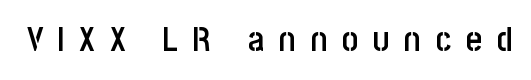
Q: Is the text bold? A: Semi-bold.
Q: Is the text italic (slanted)? A: No, it is upright.
Q: Is the typeface a serif or a sans-serif typeface? A: Sans-serif.
Q: Is the text underlined? A: No.
Q: Is the spacing between letters normal or unusually wide? A: Unusually wide.
Q: Width (condensed, normal, or wide)? A: Condensed.
Q: Stroke contrast? A: Low.
Q: x-height? A: Large.
Q: Monospaced? A: No.
